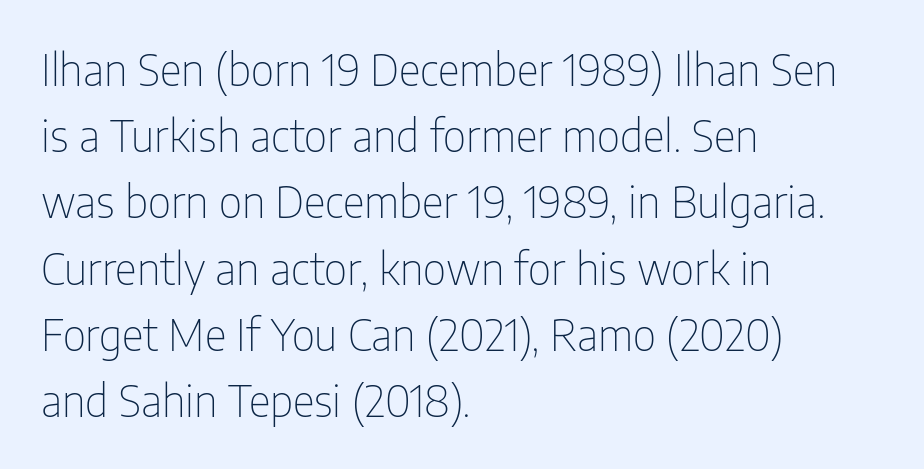
{"serif": "no", "italic": "no", "bold": "no", "weight": "thin", "width": "condensed", "stroke_contrast": "low", "x_height": "medium", "monospaced": "no", "underline": "no", "align": "left", "line_spacing": "normal", "line_spacing_ratio": 1.54, "letter_spacing": "normal", "letter_spacing_em": 0.0, "glyph_px": 43}
